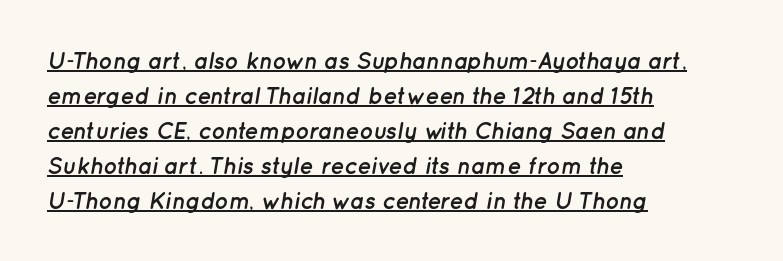
The image shows 23 px bold type, italic (leaning right); set left-aligned, normal line spacing (1.52x), normal letter spacing, underlined.
